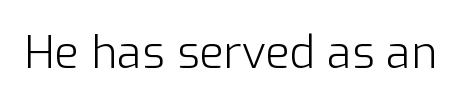
{"serif": "no", "italic": "no", "bold": "no", "weight": "light", "width": "normal", "stroke_contrast": "low", "x_height": "medium", "monospaced": "no", "underline": "no", "letter_spacing": "normal", "letter_spacing_em": 0.0, "glyph_px": 45}
